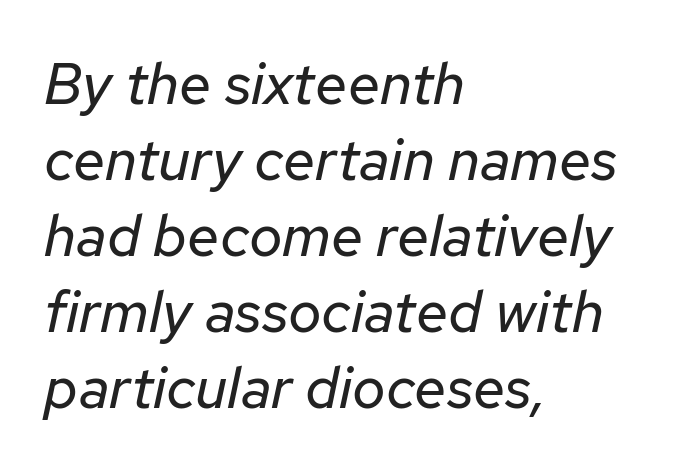
Q: Is the text bold? A: No.
Q: Is the text italic (slanted)? A: Yes, it leans right by about 12 degrees.
Q: Is the text underlined? A: No.
Q: How is the paragraph aligned? A: Left-aligned.
Q: Is the spacing between letters normal or unusually wide? A: Normal.
Q: Is the spacing between lines tight, normal or loose? A: Normal.
Q: Width (condensed, normal, or wide)? A: Normal.
Q: Stroke contrast? A: Low.
Q: x-height? A: Medium.
Q: Monospaced? A: No.
